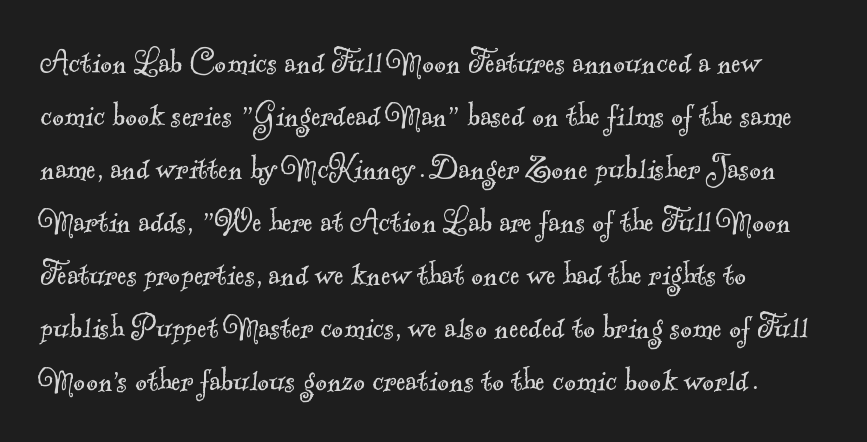
Q: Is the text bold? A: No.
Q: Is the typeface a serif or a sans-serif typeface? A: Serif.
Q: Is the text underlined? A: No.
Q: How is the paragraph aligned? A: Left-aligned.
Q: Is the spacing between letters normal or unusually wide? A: Normal.
Q: Is the spacing between lines tight, normal or loose? A: Normal.
Q: Width (condensed, normal, or wide)? A: Normal.
Q: x-height? A: Small.
Q: Monospaced? A: No.
